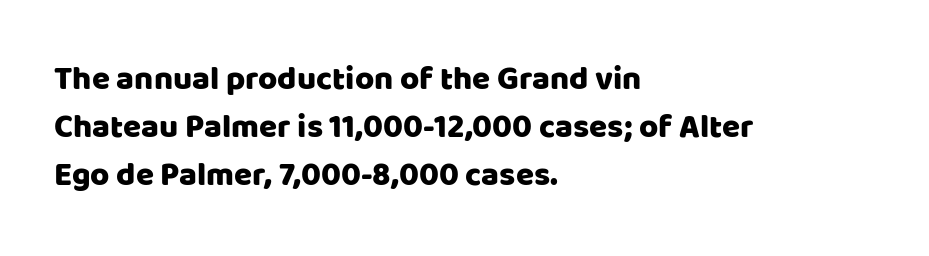
The image shows 33 px sans-serif type, upright; set left-aligned, normal line spacing (1.45x), normal letter spacing, not underlined; low stroke contrast and a large x-height.
